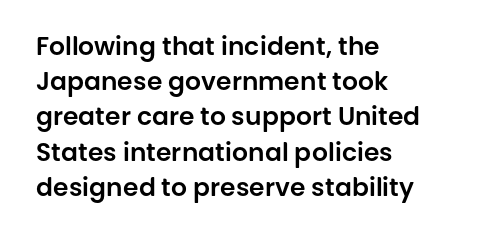
The image shows 25 px text type, upright; set left-aligned, normal line spacing (1.41x), normal letter spacing, not underlined.
